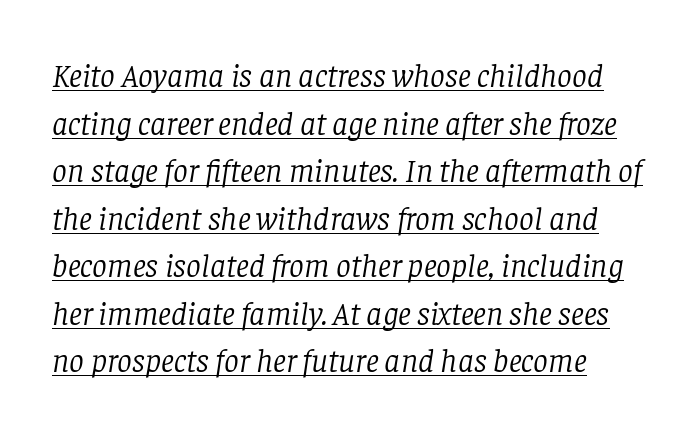
Spacing verdict: proportional, widths tailored to each character. Typographically, this falls in the serif category. The tracking reads as untouched default to a designer's eye. Is this a heavy cut? Hardly; it is regular or lighter. Line starts are locked; line ends wander. The leading is moderate, giving the passage an even texture.
